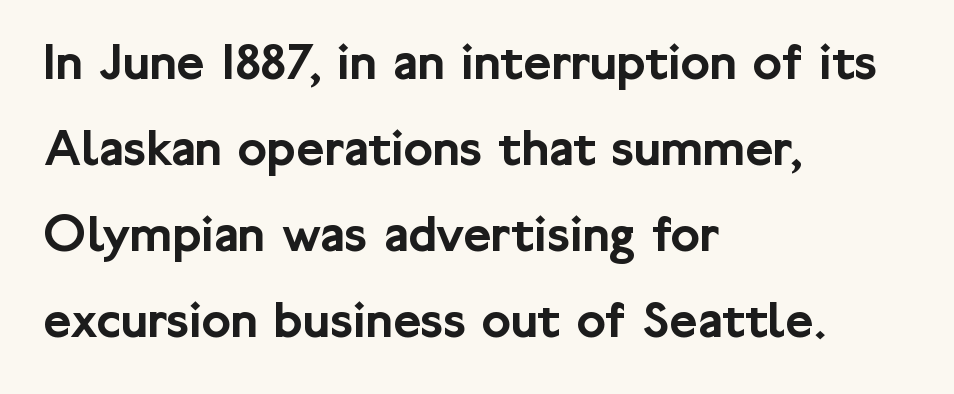
{"serif": "no", "italic": "no", "width": "normal", "stroke_contrast": "low", "x_height": "medium", "monospaced": "no", "underline": "no", "align": "left", "line_spacing": "normal", "line_spacing_ratio": 1.59, "letter_spacing": "normal", "letter_spacing_em": 0.0, "glyph_px": 54}
